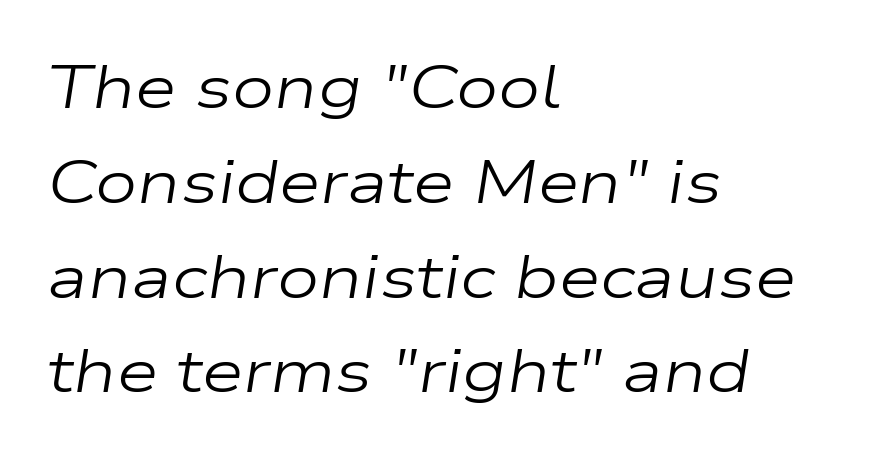
Designer's note — italics engaged. Casual observation: everything's shoved over to the left. Glance below the letters and you will spot only blank space. Quick note: interline space is typical. Spacing verdict: proportional, widths tailored to each character. Weight: in the light-to-regular range.
